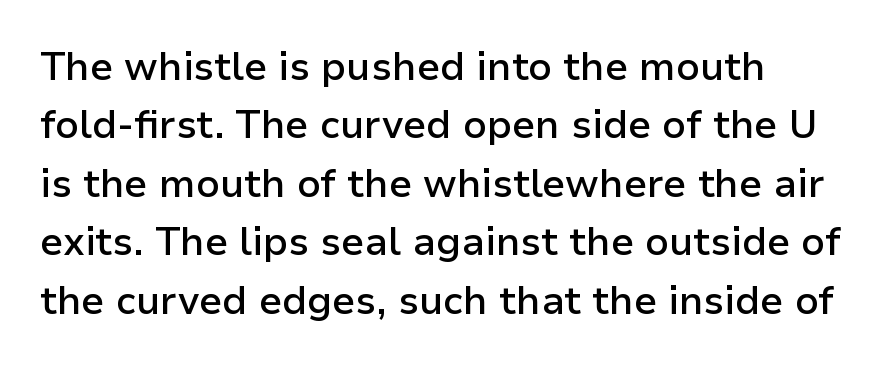
The image shows 39 px semibold sans-serif type, upright; set left-aligned, normal line spacing (1.5x), normal letter spacing, not underlined; low stroke contrast and a medium x-height.
